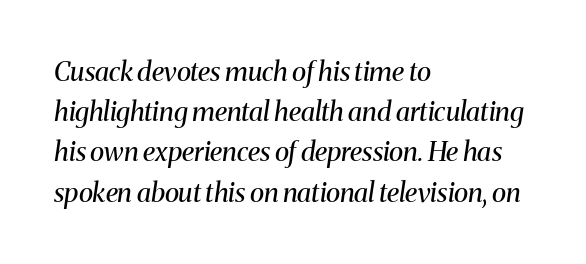
This is not heavy type; no bold has been used. Italic? Definitely — the glyphs are oblique. Inter-character spacing is left at the font's built-in metrics. Left-aligned paragraph, ragged on the right. The leading is moderate, giving the passage an even texture.
